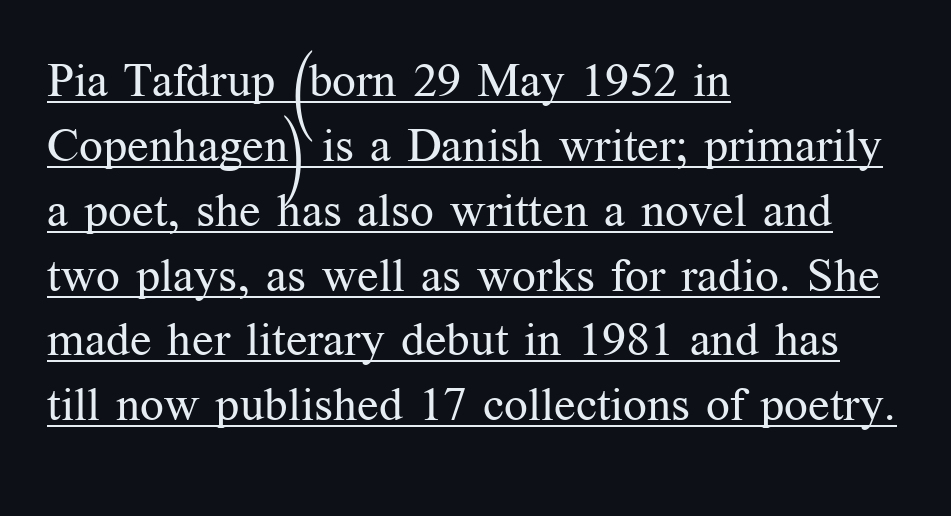
A classic flush-left, rag-right setting is used for this passage. Are there feet on the stems? There are — it's a serif. The letters sit at their default tracking, neither squeezed nor spread. Summary of vertical rhythm: regular, with standard interline spacing. No extra ink here — the face is not bold. Does the lettering tilt? It doesn't — this is upright.
